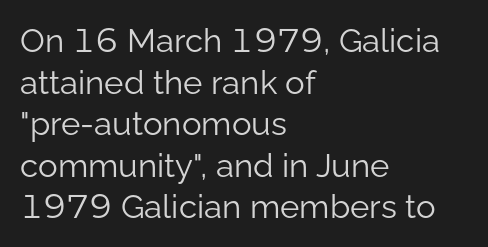
Looks like regular typesetting: each glyph gets only the width it needs. Caption: multi-line text, flush left, ragged right. Nope, no serifs anywhere on these letters. Students, note that the glyphs here touch the page at normal intervals. The string is rendered with underlining switched off.
